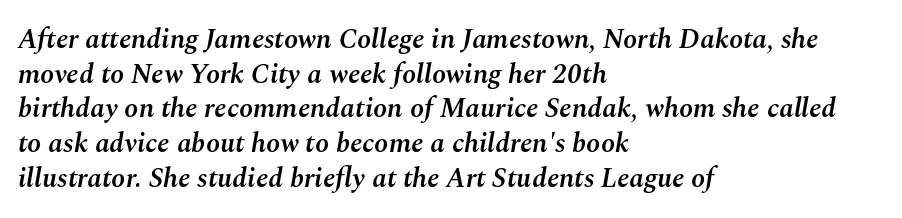
Q: Is the text bold? A: Semi-bold.
Q: Is the text italic (slanted)? A: Yes, it leans right by about 10 degrees.
Q: Is the text underlined? A: No.
Q: How is the paragraph aligned? A: Left-aligned.
Q: Is the spacing between letters normal or unusually wide? A: Normal.
Q: Width (condensed, normal, or wide)? A: Normal.
Q: Stroke contrast? A: Medium.
Q: x-height? A: Medium.
Q: Monospaced? A: No.
